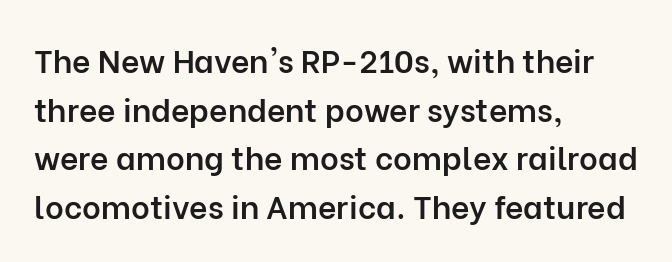
Q: Is the text bold? A: Semi-bold.
Q: Is the text italic (slanted)? A: No, it is upright.
Q: Is the typeface a serif or a sans-serif typeface? A: Sans-serif.
Q: Is the text underlined? A: No.
Q: How is the paragraph aligned? A: Left-aligned.
Q: Is the spacing between letters normal or unusually wide? A: Normal.
Q: Is the spacing between lines tight, normal or loose? A: Normal.
Q: Width (condensed, normal, or wide)? A: Normal.
Q: Stroke contrast? A: Low.
Q: x-height? A: Medium.
Q: Monospaced? A: No.
